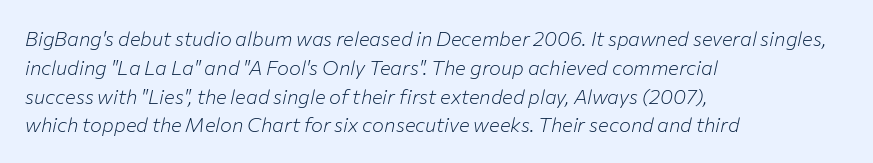
{"italic": "yes", "lean": "right", "slant_degrees": 12, "bold": "no", "underline": "no", "align": "left", "line_spacing": "normal", "line_spacing_ratio": 1.44, "letter_spacing": "normal", "letter_spacing_em": 0.0, "glyph_px": 20}
